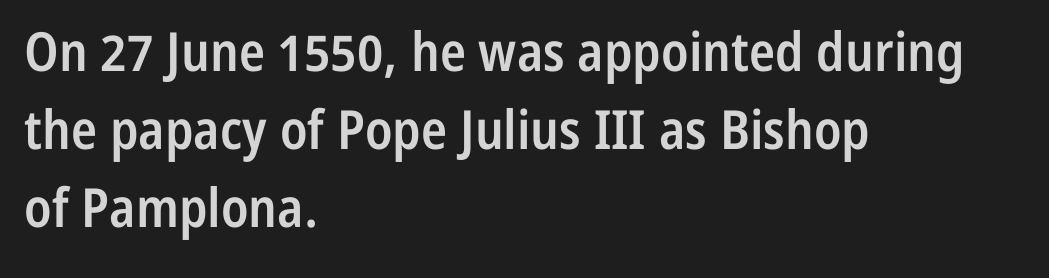
The letters advance in unequal steps, a hallmark of proportional type. Default kerning and tracking; the words read as compact shapes. This sample uses an upright cut, with every glyph sitting square on the baseline. Unmarked baselines from the first word to the last. The rendering anchors every line to the left-hand side. Letterform terminals end flat and unadorned throughout the passage.
